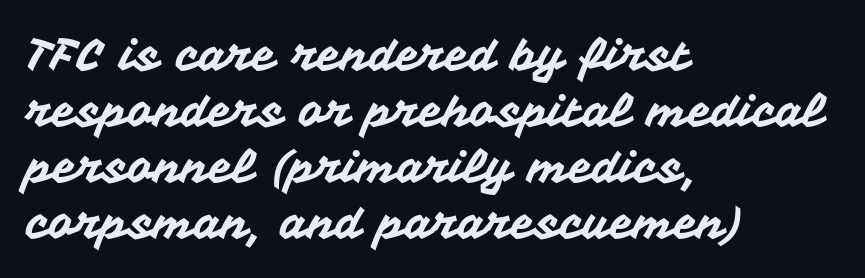
Letter spacing: default. The font family rendered here belongs to the sans-serif group. The rendering uses a moderate line-height, typical for paragraphs. Do the characters align in a grid? No, the font is proportional.
